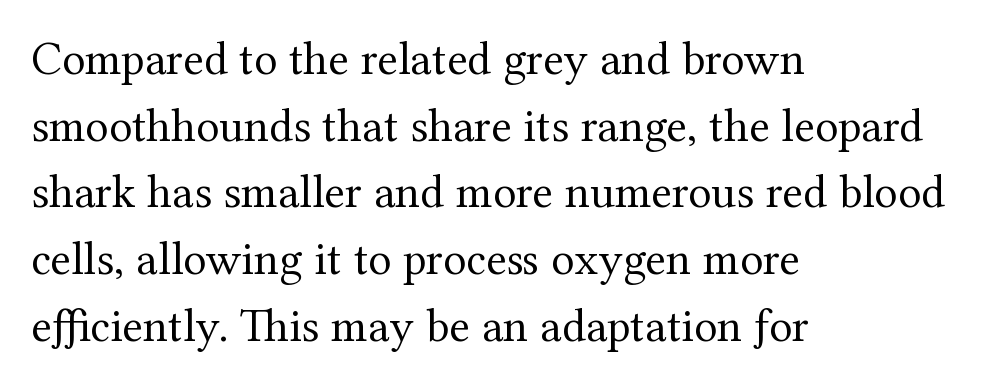
The image shows 48 px regular-weight serif type, upright; set left-aligned, normal line spacing (1.39x), normal letter spacing, not underlined; medium stroke contrast and a medium x-height.
